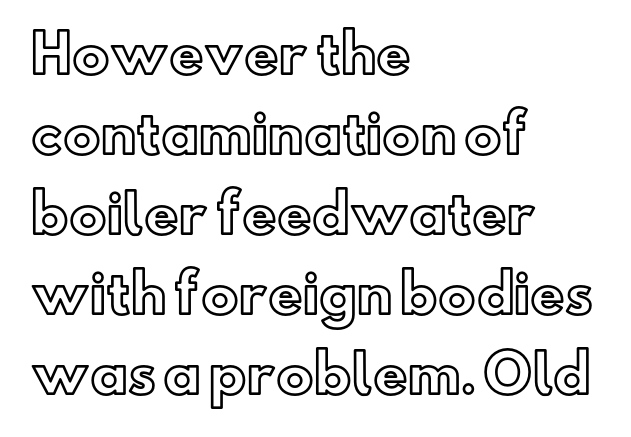
The face used here is proportionally spaced, like ordinary book or web type. Each new line begins a customary step beneath the previous one. The passage is arranged the way most books set body copy — flush left. Tracking value appears to be zero — textbook default spacing.
